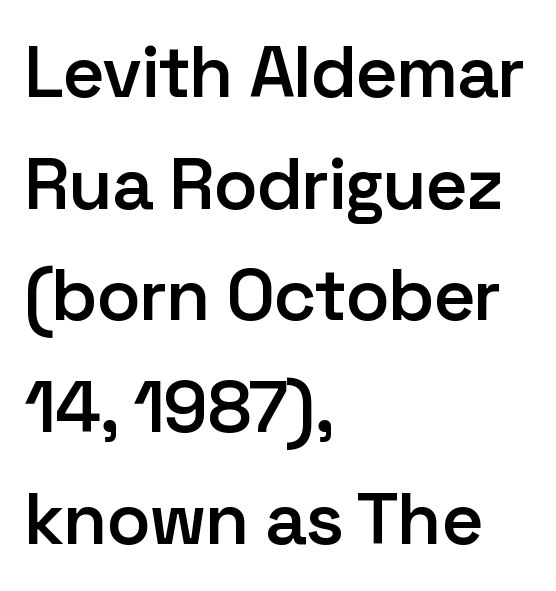
{"serif": "no", "italic": "no", "bold": "semi", "weight": "semibold", "width": "normal", "stroke_contrast": "low", "x_height": "medium", "monospaced": "no", "underline": "no", "align": "left", "line_spacing": "normal", "line_spacing_ratio": 1.53, "letter_spacing": "normal", "letter_spacing_em": 0.0, "glyph_px": 73}
